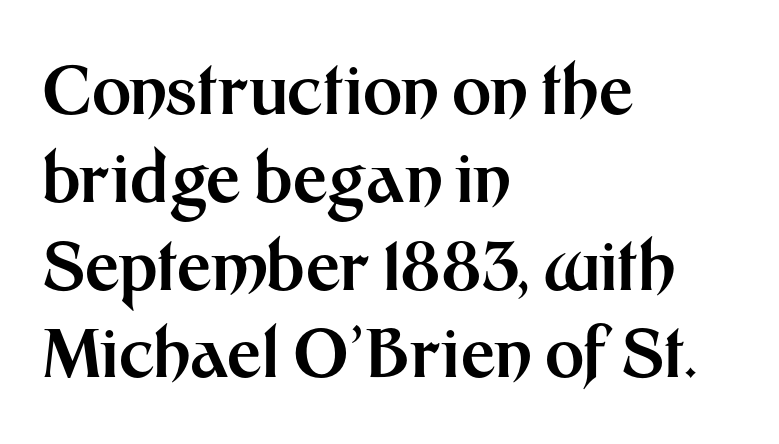
{"serif": "no", "italic": "no", "bold": "yes", "weight": "bold", "width": "normal", "stroke_contrast": "medium", "x_height": "medium", "monospaced": "no", "underline": "no", "align": "left", "line_spacing": "normal", "line_spacing_ratio": 1.31, "letter_spacing": "normal", "letter_spacing_em": 0.0, "glyph_px": 67}
